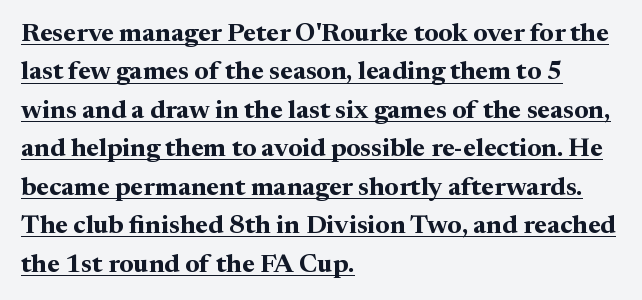
The image shows 26 px bold type, upright; set left-aligned, normal line spacing (1.48x), normal letter spacing, underlined.
